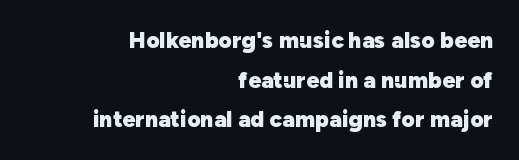
Q: Is the text bold? A: Yes.
Q: Is the text italic (slanted)? A: No, it is upright.
Q: Is the text underlined? A: No.
Q: How is the paragraph aligned? A: Right-aligned.
Q: Is the spacing between letters normal or unusually wide? A: Normal.
